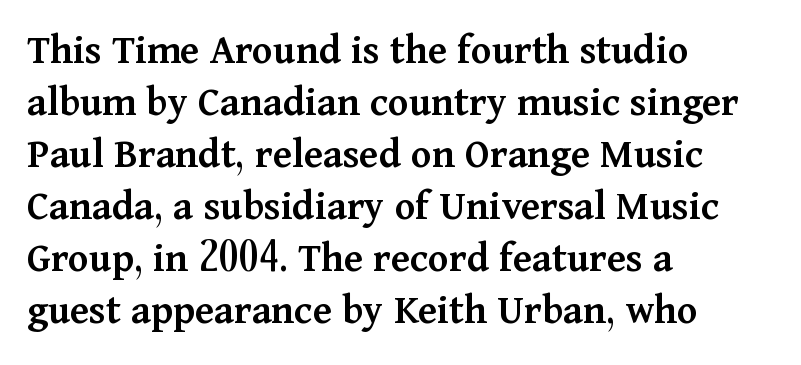
A typesetter would call this proportional, since set widths differ per character. A typesetter would label this face a serif. Characters follow at the spacing the type designer built in. Is the type bold? Partly — it's a semibold, heavier than regular but not fully bold. Quick note: underline off. Is there any slant? The stems are plumb.
